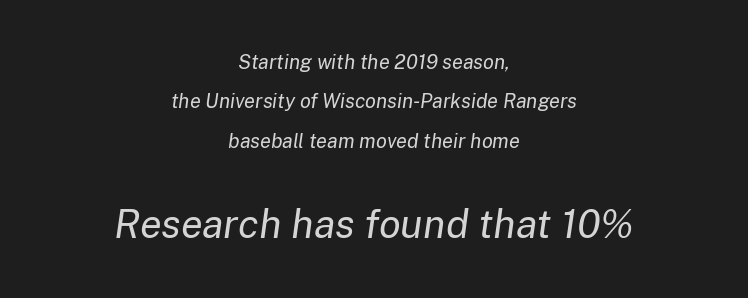
Q: Is the text bold? A: No.
Q: Is the text italic (slanted)? A: Yes, it leans right by about 8 degrees.
Q: Is the text underlined? A: No.
Q: How is the paragraph aligned? A: Centered.
Q: Is the spacing between letters normal or unusually wide? A: Normal.
Q: Is the spacing between lines tight, normal or loose? A: Loose.
Q: Which block of text is set in a larger size, the first (top) or the second (bottom)? A: The second (bottom) one.
Q: Width (condensed, normal, or wide)? A: Normal.
Q: Stroke contrast? A: Low.
Q: x-height? A: Medium.
Q: Monospaced? A: No.
